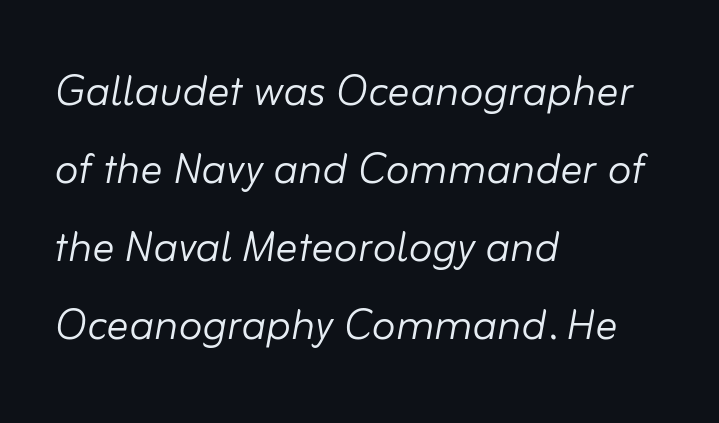
Q: Is the text bold? A: No.
Q: Is the text italic (slanted)? A: Yes, it leans right by about 10 degrees.
Q: Is the text underlined? A: No.
Q: How is the paragraph aligned? A: Left-aligned.
Q: Is the spacing between letters normal or unusually wide? A: Normal.
Q: Is the spacing between lines tight, normal or loose? A: Normal.
Q: Width (condensed, normal, or wide)? A: Normal.
Q: Stroke contrast? A: Low.
Q: x-height? A: Small.
Q: Monospaced? A: No.
